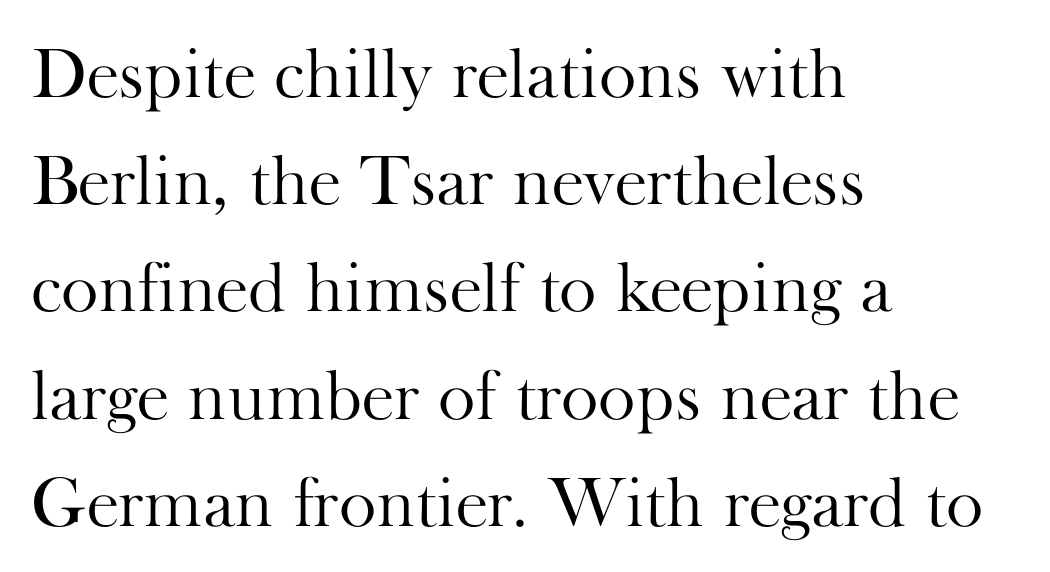
Character widths vary here, with narrow letters taking less room than wide ones. The designer left line spacing at the default. Each row of text sits above clean, open space. Spacing between characters is what you'd get straight out of the box. Unbolded letterforms with no extra heft.
